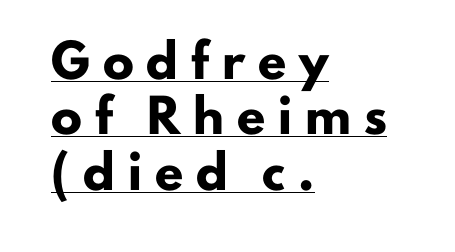
Q: Is the text bold? A: Yes.
Q: Is the text italic (slanted)? A: No, it is upright.
Q: Is the typeface a serif or a sans-serif typeface? A: Sans-serif.
Q: Is the text underlined? A: Yes.
Q: How is the paragraph aligned? A: Left-aligned.
Q: Is the spacing between letters normal or unusually wide? A: Unusually wide.
Q: Width (condensed, normal, or wide)? A: Normal.
Q: Stroke contrast? A: Low.
Q: x-height? A: Small.
Q: Monospaced? A: No.
